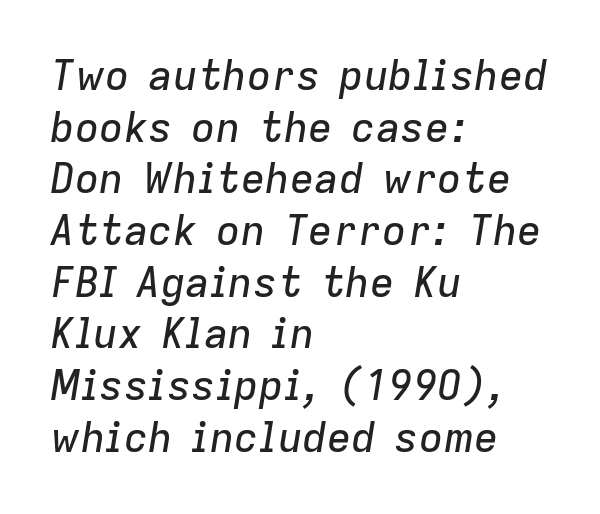
The image shows 41 px text type, italic (leaning right); set left-aligned, normal line spacing (1.26x), normal letter spacing, not underlined; low stroke contrast and a medium x-height.
